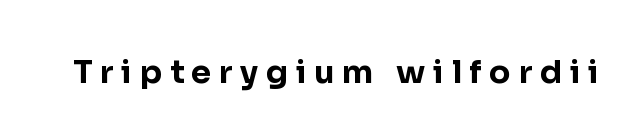
Q: Is the text bold? A: Yes.
Q: Is the text italic (slanted)? A: No, it is upright.
Q: Is the typeface a serif or a sans-serif typeface? A: Sans-serif.
Q: Is the text underlined? A: No.
Q: Is the spacing between letters normal or unusually wide? A: Unusually wide.
Q: Width (condensed, normal, or wide)? A: Normal.
Q: Stroke contrast? A: Low.
Q: x-height? A: Medium.
Q: Monospaced? A: No.
